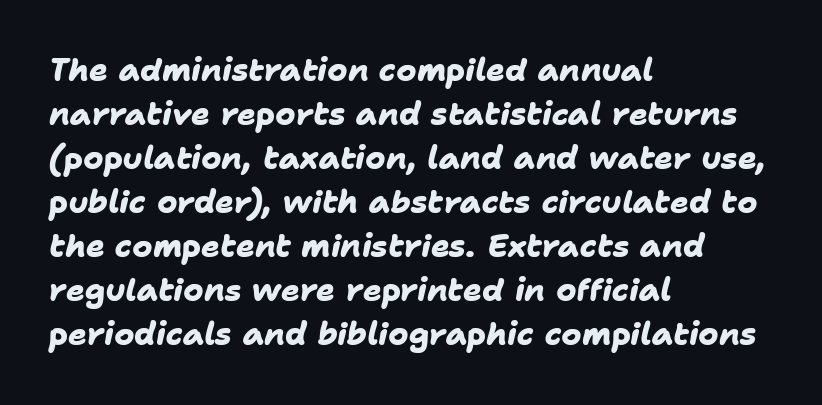
{"serif": "no", "bold": "yes", "weight": "heavy", "width": "normal", "stroke_contrast": "low", "x_height": "medium", "monospaced": "no", "underline": "no", "align": "left", "line_spacing": "normal", "line_spacing_ratio": 1.42, "letter_spacing": "normal", "letter_spacing_em": 0.0, "glyph_px": 31}
